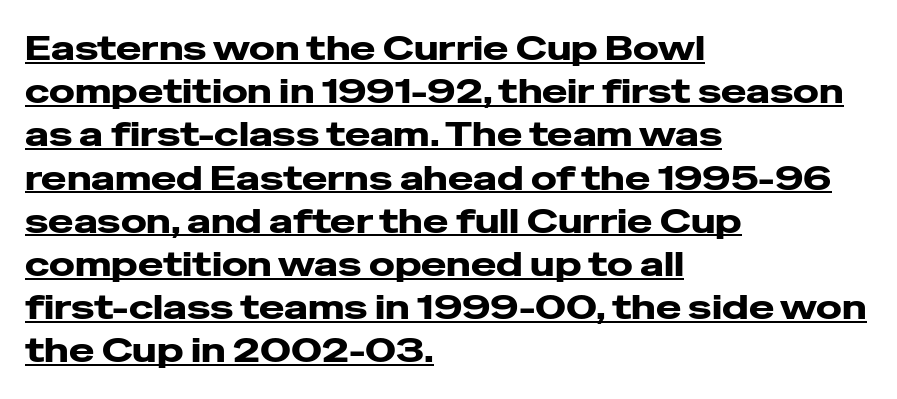
Q: Is the text bold? A: Yes.
Q: Is the text italic (slanted)? A: No, it is upright.
Q: Is the typeface a serif or a sans-serif typeface? A: Sans-serif.
Q: Is the text underlined? A: Yes.
Q: How is the paragraph aligned? A: Left-aligned.
Q: Is the spacing between letters normal or unusually wide? A: Normal.
Q: Is the spacing between lines tight, normal or loose? A: Normal.
Q: Width (condensed, normal, or wide)? A: Wide.
Q: Stroke contrast? A: Low.
Q: x-height? A: Medium.
Q: Monospaced? A: No.
